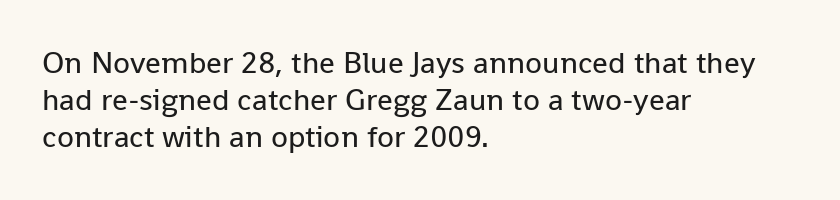
Q: Is the text bold? A: No.
Q: Is the text italic (slanted)? A: No, it is upright.
Q: Is the typeface a serif or a sans-serif typeface? A: Sans-serif.
Q: Is the text underlined? A: No.
Q: How is the paragraph aligned? A: Left-aligned.
Q: Is the spacing between letters normal or unusually wide? A: Normal.
Q: Width (condensed, normal, or wide)? A: Normal.
Q: Stroke contrast? A: Low.
Q: x-height? A: Medium.
Q: Monospaced? A: No.
